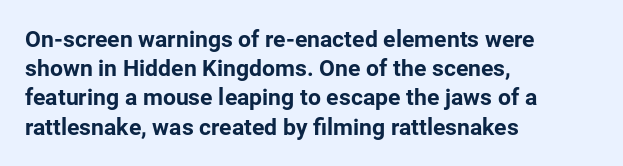
Is the block centered? No — it sits flush against the left margin. Strong, thick strokes mark this as bold type. Plain, unruled lines of type. Nothing unusual about the tracking: characters are spaced as the font intends. When letters stand straight like this, we call the style roman or upright. One glance says typical: line gaps are just what's usual.
